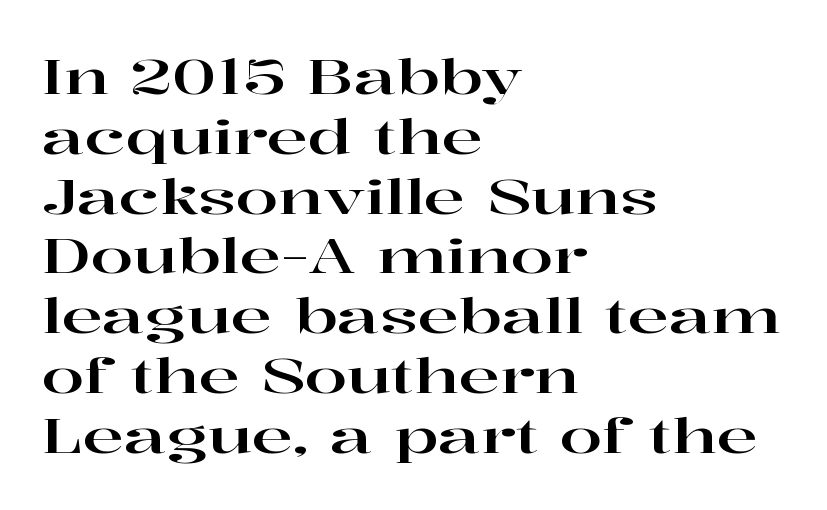
The image shows 49 px wide serif type, upright; set left-aligned, line spacing 1.22x, normal letter spacing, not underlined; high stroke contrast and a medium x-height.
